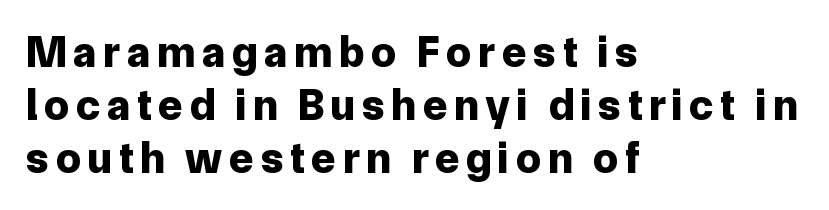
Each letter keeps its own natural width here, so spacing adapts to shape. Descender tails drop into unmarked territory. This rendering employs a face without finishing strokes, i.e., a sans-serif. Set as a true bold cut, around the 700 mark. Style check: upright.
